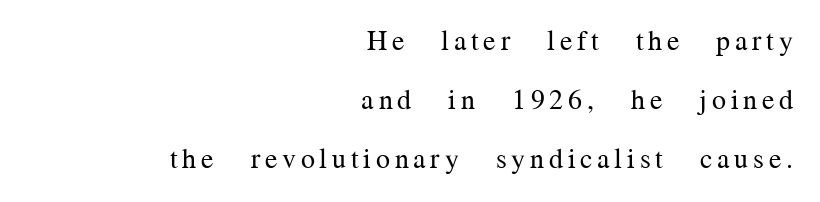
{"serif": "yes", "italic": "no", "bold": "no", "weight": "regular", "width": "normal", "stroke_contrast": "medium", "x_height": "medium", "monospaced": "no", "underline": "no", "align": "right", "line_spacing": "loose", "line_spacing_ratio": 2.11, "glyph_px": 28}
